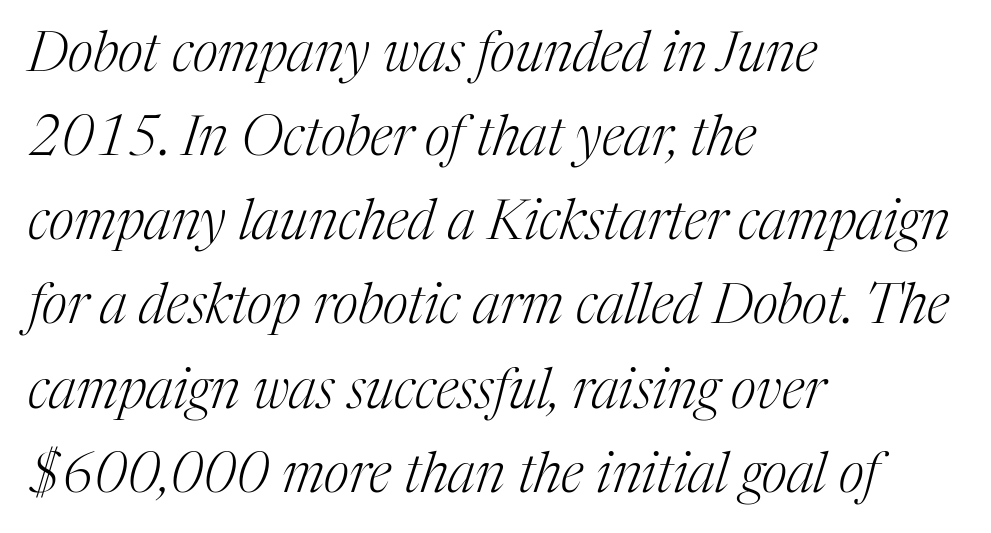
Q: Is the text bold? A: No.
Q: Is the text italic (slanted)? A: Yes, it leans right by about 17 degrees.
Q: Is the typeface a serif or a sans-serif typeface? A: Serif.
Q: Is the text underlined? A: No.
Q: How is the paragraph aligned? A: Left-aligned.
Q: Is the spacing between letters normal or unusually wide? A: Normal.
Q: Is the spacing between lines tight, normal or loose? A: Normal.
Q: Width (condensed, normal, or wide)? A: Normal.
Q: Stroke contrast? A: Medium.
Q: x-height? A: Medium.
Q: Monospaced? A: No.
